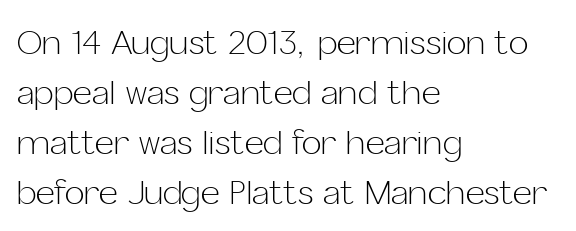
Q: Is the text bold? A: No.
Q: Is the text italic (slanted)? A: No, it is upright.
Q: Is the typeface a serif or a sans-serif typeface? A: Sans-serif.
Q: Is the text underlined? A: No.
Q: How is the paragraph aligned? A: Left-aligned.
Q: Is the spacing between letters normal or unusually wide? A: Normal.
Q: Is the spacing between lines tight, normal or loose? A: Normal.
Q: Width (condensed, normal, or wide)? A: Normal.
Q: Stroke contrast? A: Low.
Q: x-height? A: Medium.
Q: Monospaced? A: No.
